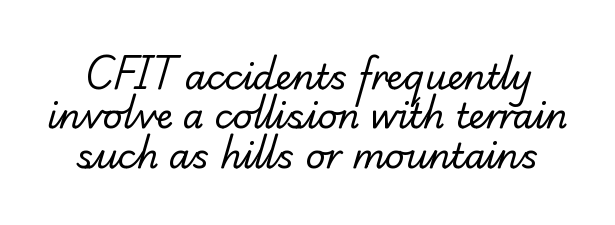
You can tell from the footed stems that serif type was used. This sample has the flowing, uneven cadence of proportional lettering. Is the letter spacing exaggerated? No — it looks like the ordinary default. Weight: not bold — regular or lighter.
